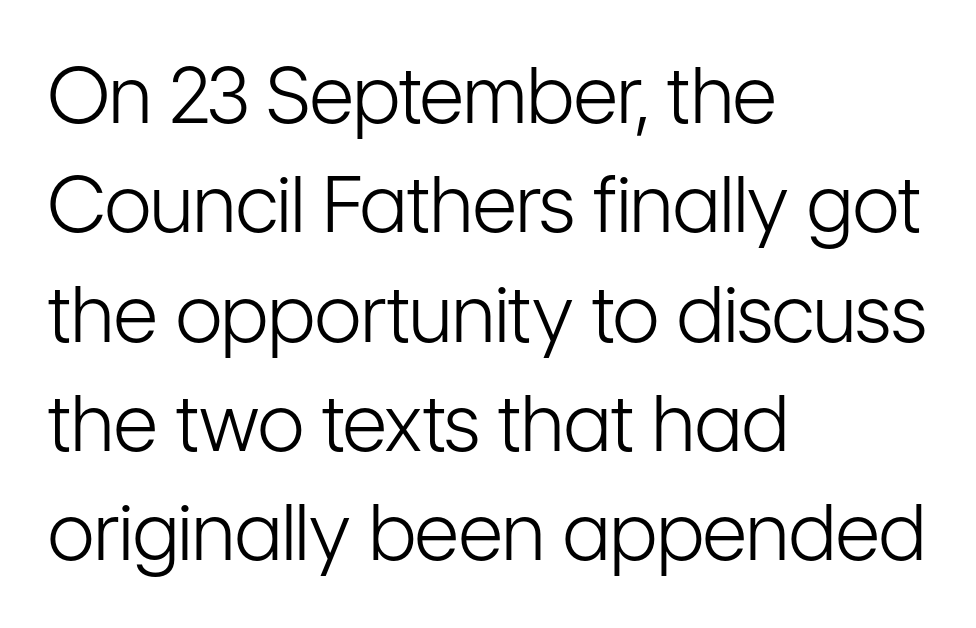
These lines stack with their left ends in a neat column. One glance says typical: line gaps are just what's usual. Students, note that the glyphs here touch the page at normal intervals. Weight: regular or lighter.
